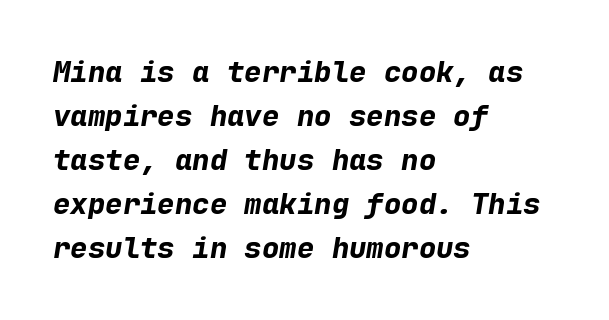
The image shows 29 px bold type, italic (leaning right), monospaced; set left-aligned, normal line spacing (1.52x), normal letter spacing, not underlined; low stroke contrast and a medium x-height.
